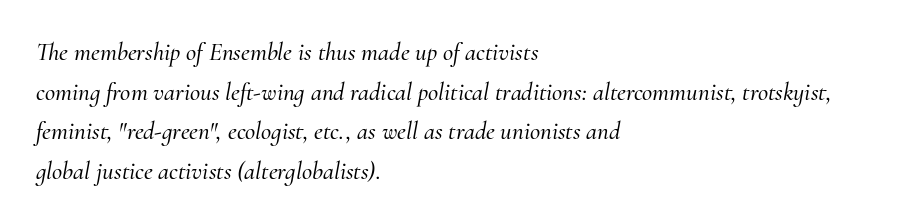
{"italic": "yes", "lean": "right", "slant_degrees": 10, "underline": "no", "align": "left", "line_spacing": "normal", "line_spacing_ratio": 1.59, "letter_spacing": "normal", "letter_spacing_em": 0.0, "glyph_px": 25}
